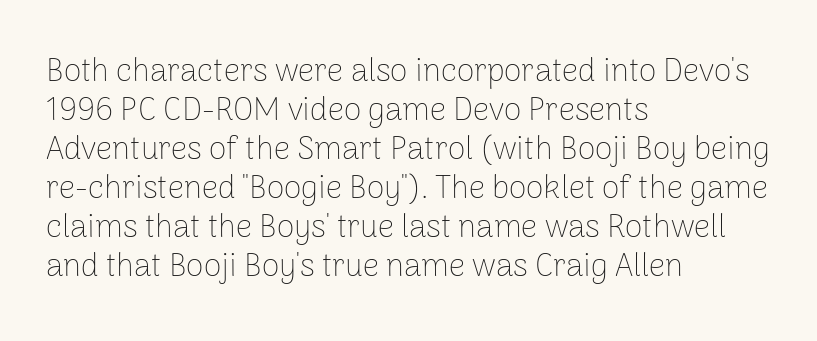
{"serif": "no", "italic": "no", "bold": "no", "weight": "thin", "width": "normal", "stroke_contrast": "low", "x_height": "medium", "monospaced": "no", "underline": "no", "align": "left", "line_spacing_ratio": 1.22, "letter_spacing": "normal", "letter_spacing_em": 0.0, "glyph_px": 32}
